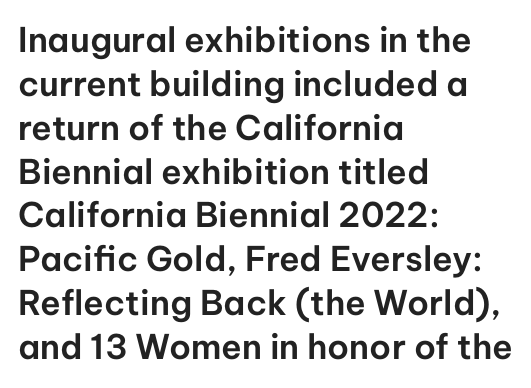
The image shows 34 px sans-serif type, upright; set left-aligned, normal line spacing (1.29x), normal letter spacing, not underlined; low stroke contrast and a medium x-height.
